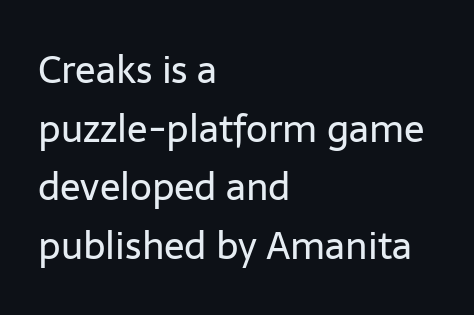
Is this a sans? Yes — the strokes have no serifs. Each letter keeps its own natural width here, so spacing adapts to shape. Unbolded letterforms with no extra heft. Every stem runs plumb, perpendicular to the baseline. The rendering keeps characters at their native spacing.
